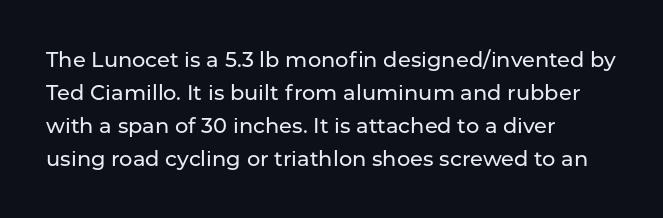
{"italic": "no", "underline": "no", "align": "left", "line_spacing": "normal", "line_spacing_ratio": 1.57, "letter_spacing": "normal", "letter_spacing_em": 0.0, "glyph_px": 21}
